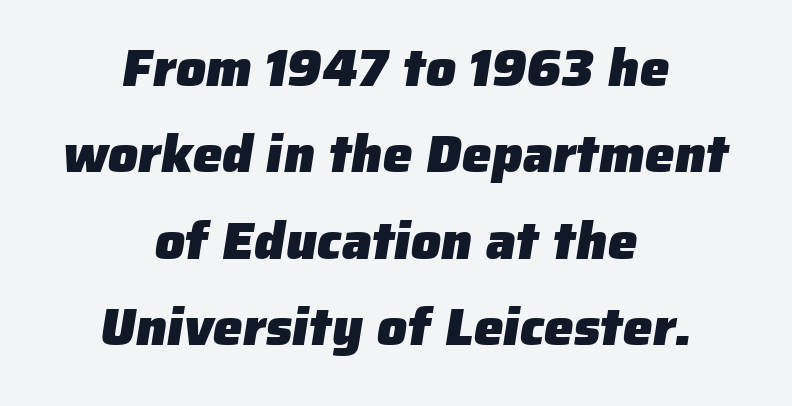
The image shows 53 px heavy sans-serif type; set centered, normal line spacing (1.63x), normal letter spacing, not underlined; low stroke contrast and a medium x-height.
